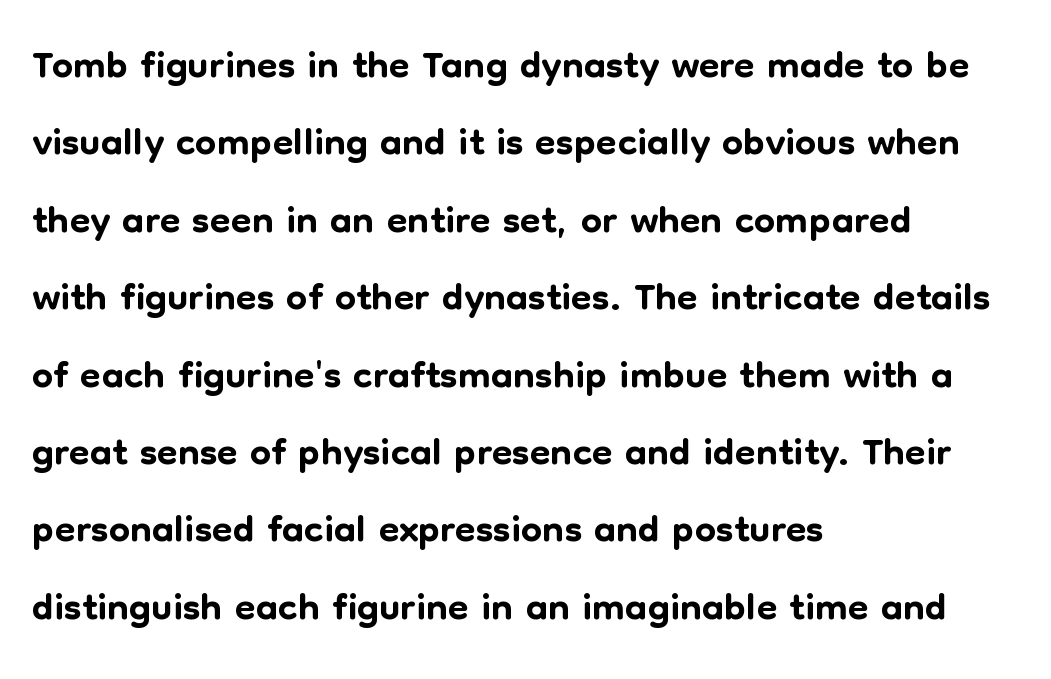
Q: Is the text italic (slanted)? A: No, it is upright.
Q: Is the typeface a serif or a sans-serif typeface? A: Sans-serif.
Q: Is the text underlined? A: No.
Q: How is the paragraph aligned? A: Left-aligned.
Q: Is the spacing between letters normal or unusually wide? A: Normal.
Q: Is the spacing between lines tight, normal or loose? A: Normal.
Q: Width (condensed, normal, or wide)? A: Normal.
Q: Stroke contrast? A: Low.
Q: x-height? A: Medium.
Q: Monospaced? A: No.
